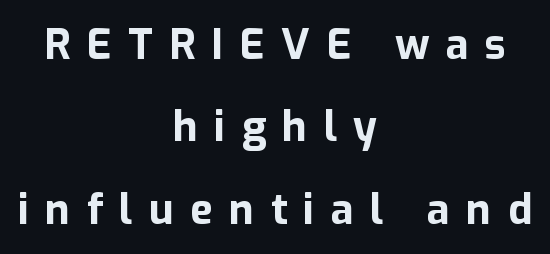
Q: Is the text bold? A: Yes.
Q: Is the text italic (slanted)? A: No, it is upright.
Q: Is the typeface a serif or a sans-serif typeface? A: Sans-serif.
Q: Is the text underlined? A: No.
Q: How is the paragraph aligned? A: Centered.
Q: Is the spacing between letters normal or unusually wide? A: Unusually wide.
Q: Is the spacing between lines tight, normal or loose? A: Loose.
Q: Width (condensed, normal, or wide)? A: Normal.
Q: Stroke contrast? A: Low.
Q: x-height? A: Medium.
Q: Monospaced? A: No.
